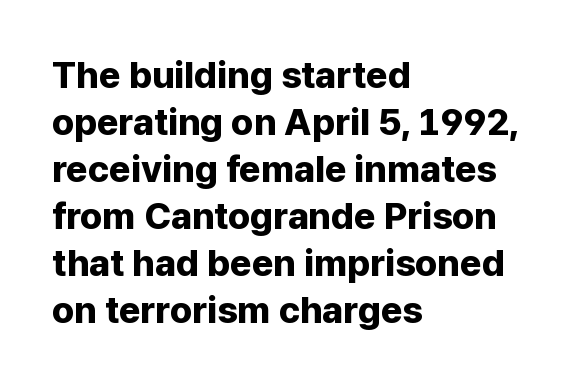
Looks like regular typesetting: each glyph gets only the width it needs. The type family on display is of the sans-serif kind. Quick note: not italic, upright. A normal amount of white space separates one row of letters from the next. The sample has been set heavy, in full bold.
